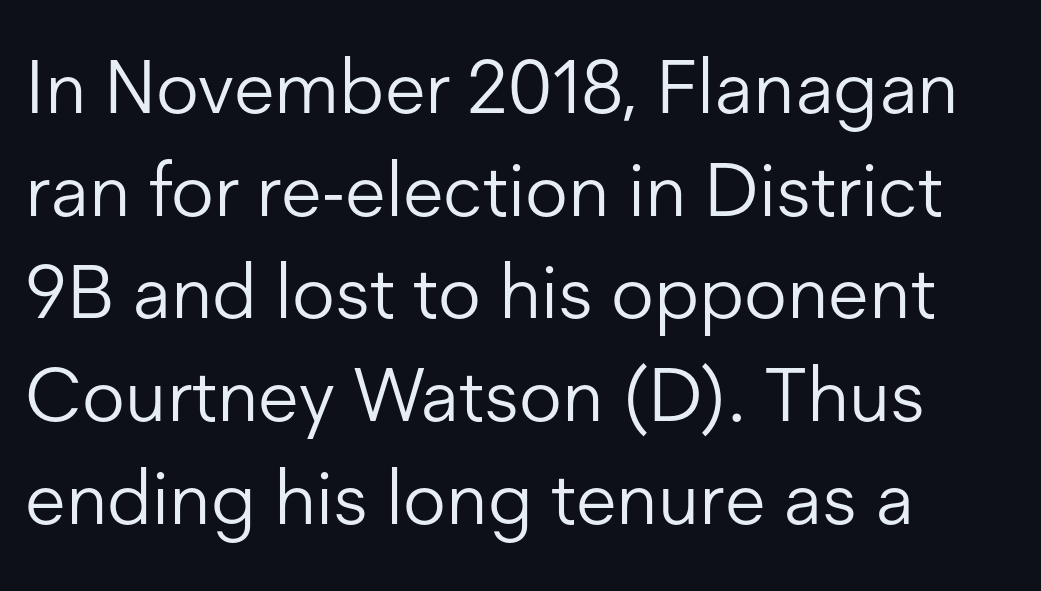
{"serif": "no", "italic": "no", "bold": "no", "weight": "light", "width": "normal", "stroke_contrast": "low", "x_height": "medium", "monospaced": "no", "underline": "no", "align": "left", "line_spacing": "normal", "line_spacing_ratio": 1.37, "letter_spacing": "normal", "letter_spacing_em": 0.0, "glyph_px": 75}
